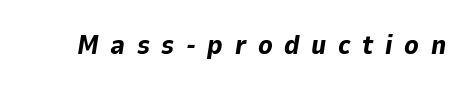
Q: Is the text bold? A: Yes.
Q: Is the text italic (slanted)? A: Yes, it leans right by about 9 degrees.
Q: Is the text underlined? A: No.
Q: Is the spacing between letters normal or unusually wide? A: Unusually wide.
